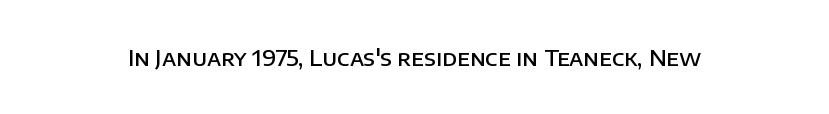
Q: Is the text bold? A: Semi-bold.
Q: Is the text italic (slanted)? A: No, it is upright.
Q: Is the text underlined? A: No.
Q: Is the spacing between letters normal or unusually wide? A: Normal.
